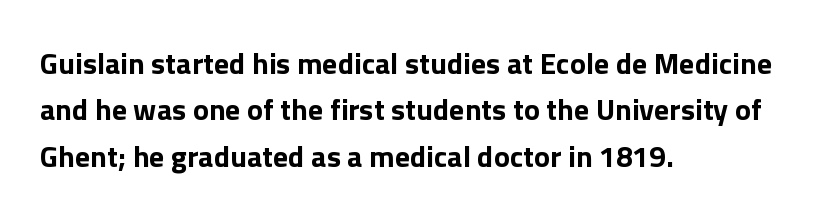
The image shows 30 px bold sans-serif type, upright; set left-aligned, normal line spacing (1.55x), normal letter spacing, not underlined; a medium x-height.
